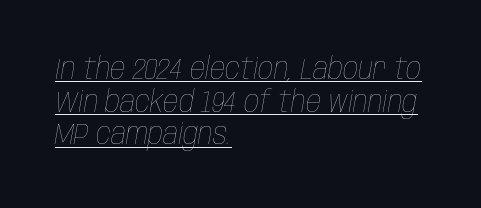
Notice how the stems are inclined rather than vertical — that's the hallmark of italics. Words appear dense and cohesive because spacing is normal. You could not count columns in this text — the font is proportionally spaced. The weight tops out at a normal text grade. Caption: lettering with a line underneath. Horizontal alignment here is leftward, the default for most running prose.
